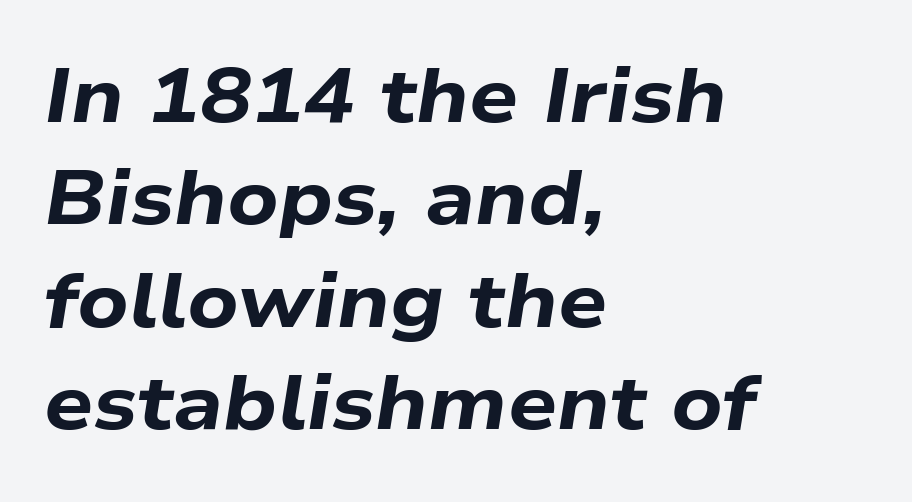
{"italic": "yes", "lean": "right", "slant_degrees": 9, "bold": "yes", "weight": "bold", "width": "wide", "stroke_contrast": "low", "x_height": "medium", "monospaced": "no", "underline": "no", "align": "left", "line_spacing": "normal", "line_spacing_ratio": 1.33, "letter_spacing": "normal", "letter_spacing_em": 0.0, "glyph_px": 77}
